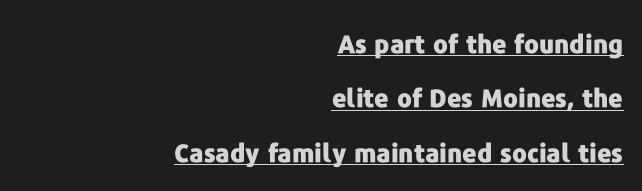
Notice how the stems are strictly vertical — no italics here. Pretty heavy lettering here — definitely bold. Right-aligned paragraph, ragged on the left. How would I describe the line gaps? Wide and relaxed. Look at the tracking — it's just the regular setting, nothing added. Beneath each row of characters lies a ruled line.
